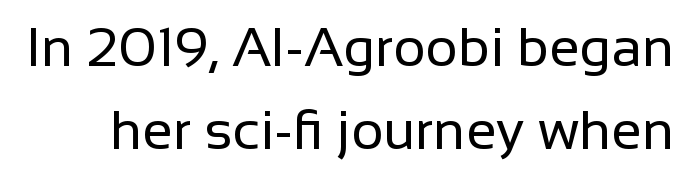
The image shows 55 px regular-weight sans-serif type, upright; set normal line spacing (1.51x), normal letter spacing, not underlined; low stroke contrast and a medium x-height.
